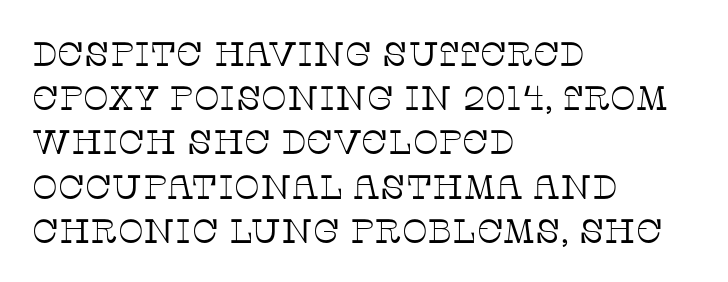
No heavy texture on the line: the type isn't bold. Reading down the column, the eye jumps a familiar distance to each next line. Do the characters align in a grid? No, the font is proportional. The gaps between neighbouring characters are ordinary and unremarkable.
